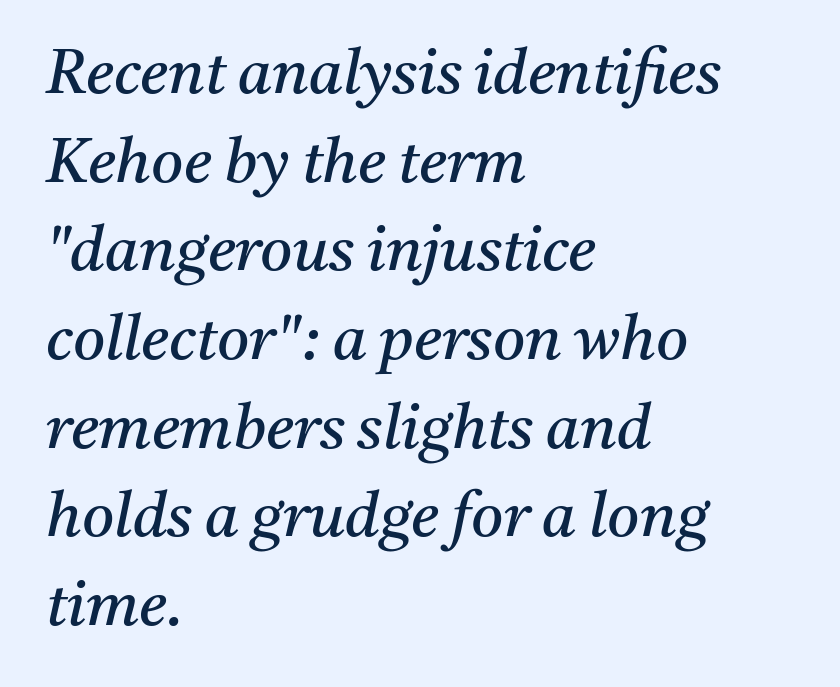
Each letter's strokes conclude with small projecting serifs. Compared with a typical body face, this is equally light or lighter still. The typesetter chose a ragged-right arrangement here. The zone under the glyphs is completely vacant.
